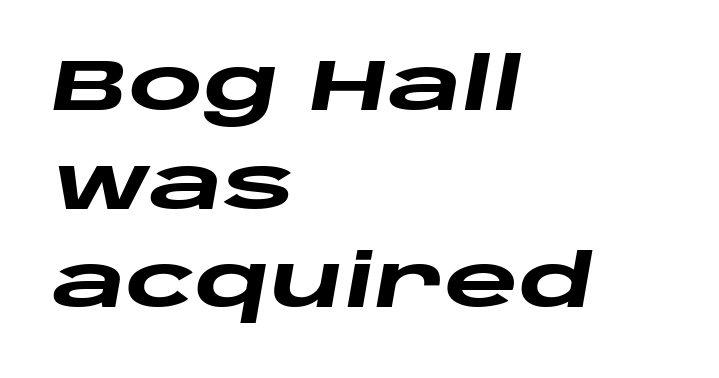
{"italic": "yes", "lean": "right", "slant_degrees": 10, "bold": "yes", "weight": "heavy", "width": "wide", "stroke_contrast": "low", "x_height": "large", "monospaced": "no", "underline": "no", "align": "left", "line_spacing": "normal", "line_spacing_ratio": 1.37, "letter_spacing": "normal", "letter_spacing_em": 0.0, "glyph_px": 72}
